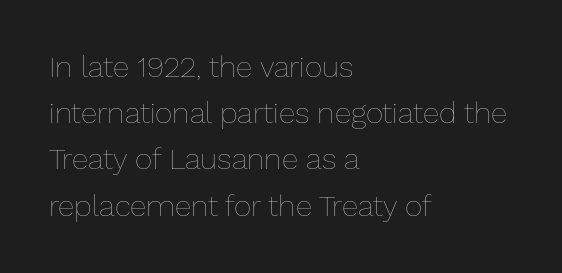
{"italic": "no", "bold": "no", "weight": "thin", "width": "normal", "stroke_contrast": "low", "x_height": "medium", "monospaced": "no", "underline": "no", "align": "left", "line_spacing": "normal", "line_spacing_ratio": 1.54, "letter_spacing": "normal", "letter_spacing_em": 0.0, "glyph_px": 30}
